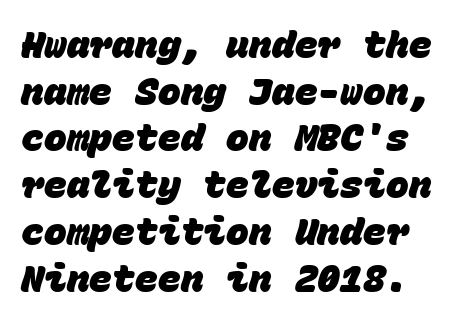
{"serif": "no", "bold": "yes", "weight": "heavy", "width": "normal", "stroke_contrast": "low", "x_height": "large", "monospaced": "yes", "underline": "no", "line_spacing_ratio": 1.23, "letter_spacing": "normal", "letter_spacing_em": 0.0, "glyph_px": 38}
